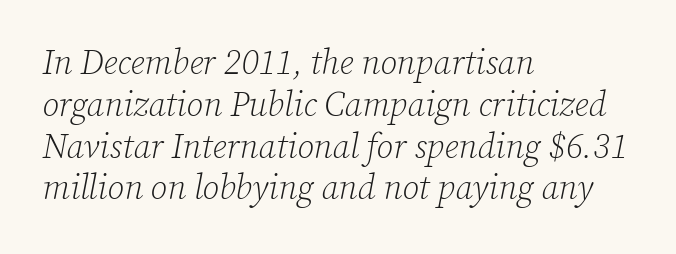
The image shows 34 px light serif type, italic (leaning right); set left-aligned, line spacing 1.23x, normal letter spacing, not underlined; low stroke contrast and a medium x-height.
